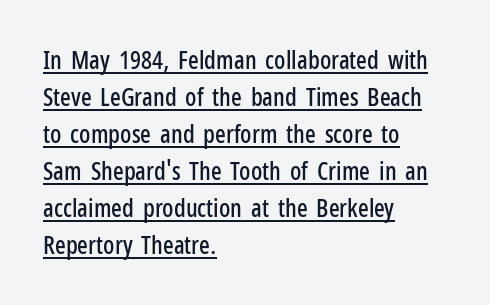
{"italic": "no", "underline": "yes", "align": "left", "line_spacing": "normal", "line_spacing_ratio": 1.48, "letter_spacing": "normal", "letter_spacing_em": 0.0, "glyph_px": 25}
